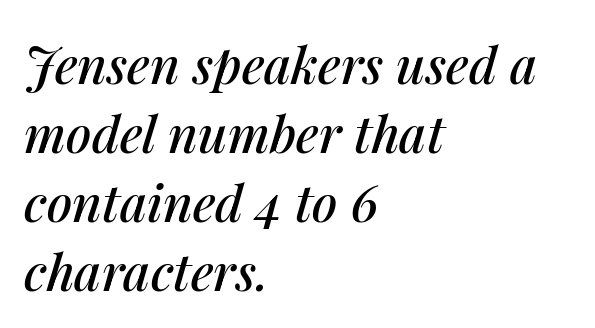
{"italic": "yes", "lean": "right", "slant_degrees": 14, "width": "normal", "stroke_contrast": "medium", "x_height": "medium", "monospaced": "no", "underline": "no", "align": "left", "line_spacing": "normal", "line_spacing_ratio": 1.35, "letter_spacing": "normal", "letter_spacing_em": 0.0, "glyph_px": 51}
